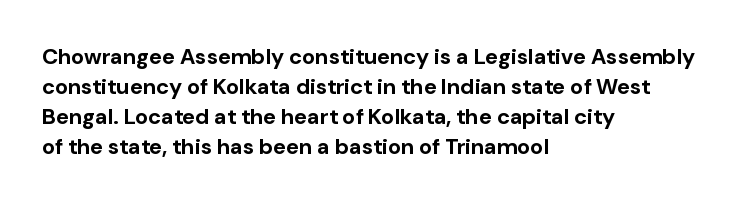
The image shows 22 px bold type, upright; set left-aligned, normal line spacing (1.37x), normal letter spacing, not underlined.
